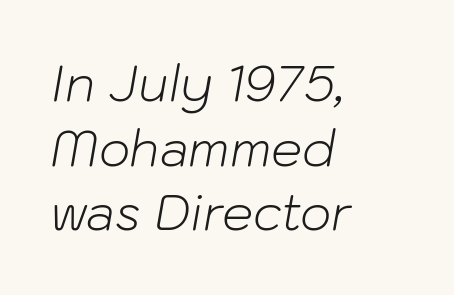
Q: Is the text bold? A: No.
Q: Is the text italic (slanted)? A: Yes, it leans right by about 10 degrees.
Q: Is the text underlined? A: No.
Q: How is the paragraph aligned? A: Left-aligned.
Q: Is the spacing between letters normal or unusually wide? A: Normal.
Q: Is the spacing between lines tight, normal or loose? A: Normal.
Q: Width (condensed, normal, or wide)? A: Normal.
Q: Stroke contrast? A: Low.
Q: x-height? A: Medium.
Q: Monospaced? A: No.
